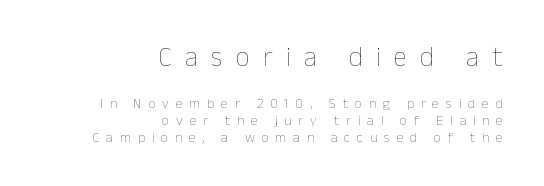
Q: Is the text bold? A: No.
Q: Is the text italic (slanted)? A: No, it is upright.
Q: Is the text underlined? A: No.
Q: How is the paragraph aligned? A: Right-aligned.
Q: Is the spacing between letters normal or unusually wide? A: Unusually wide.
Q: Which block of text is set in a larger size, the first (top) or the second (bottom)? A: The first (top) one.
